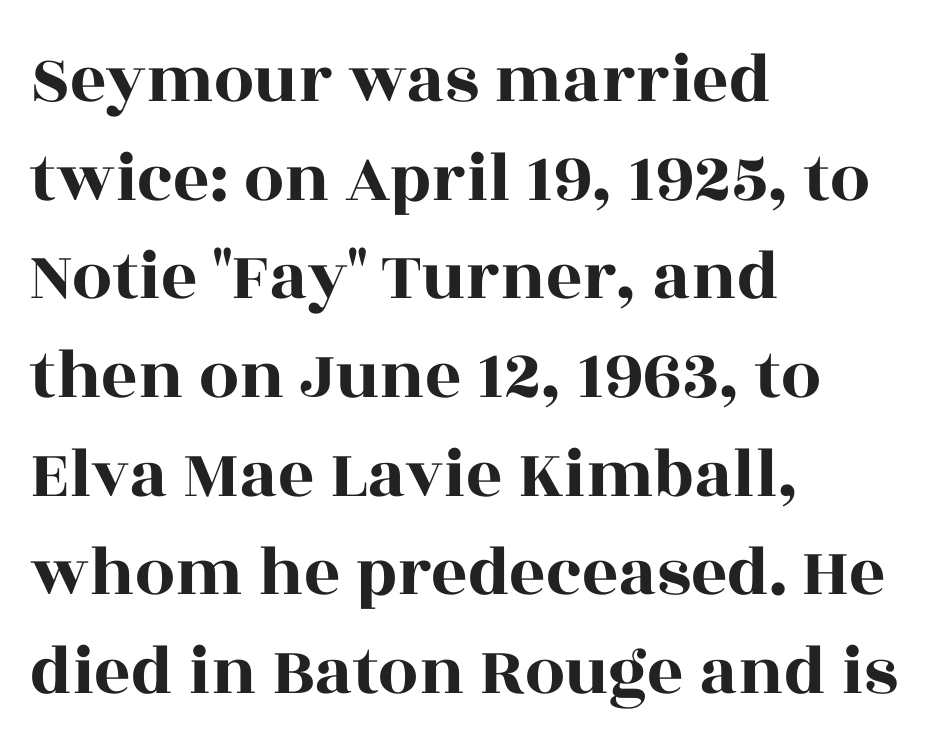
Q: Is the text italic (slanted)? A: No, it is upright.
Q: Is the typeface a serif or a sans-serif typeface? A: Serif.
Q: Is the text underlined? A: No.
Q: How is the paragraph aligned? A: Left-aligned.
Q: Is the spacing between letters normal or unusually wide? A: Normal.
Q: Is the spacing between lines tight, normal or loose? A: Normal.
Q: Width (condensed, normal, or wide)? A: Wide.
Q: x-height? A: Large.
Q: Monospaced? A: No.
